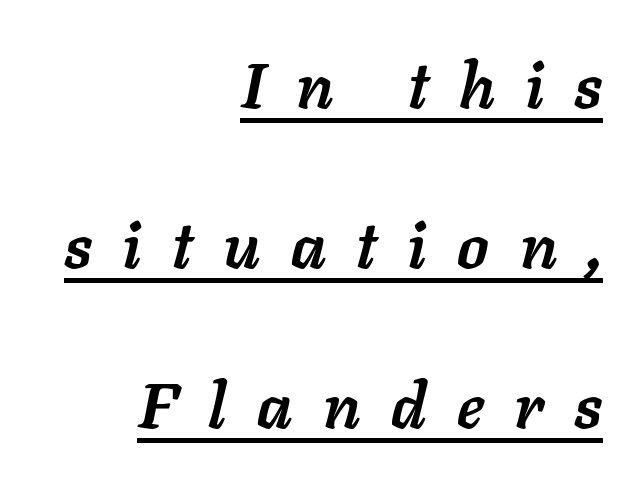
Q: Is the text bold? A: Yes.
Q: Is the text italic (slanted)? A: Yes, it leans right by about 11 degrees.
Q: Is the text underlined? A: Yes.
Q: How is the paragraph aligned? A: Right-aligned.
Q: Is the spacing between letters normal or unusually wide? A: Unusually wide.
Q: Is the spacing between lines tight, normal or loose? A: Loose.
Q: Width (condensed, normal, or wide)? A: Normal.
Q: Stroke contrast? A: Low.
Q: x-height? A: Medium.
Q: Monospaced? A: No.
